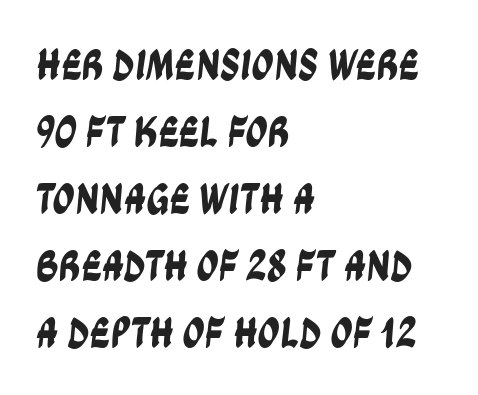
Q: Is the typeface a serif or a sans-serif typeface? A: Sans-serif.
Q: Is the text underlined? A: No.
Q: How is the paragraph aligned? A: Left-aligned.
Q: Is the spacing between letters normal or unusually wide? A: Normal.
Q: Is the spacing between lines tight, normal or loose? A: Normal.
Q: Width (condensed, normal, or wide)? A: Condensed.
Q: Stroke contrast? A: Low.
Q: x-height? A: Large.
Q: Monospaced? A: No.
